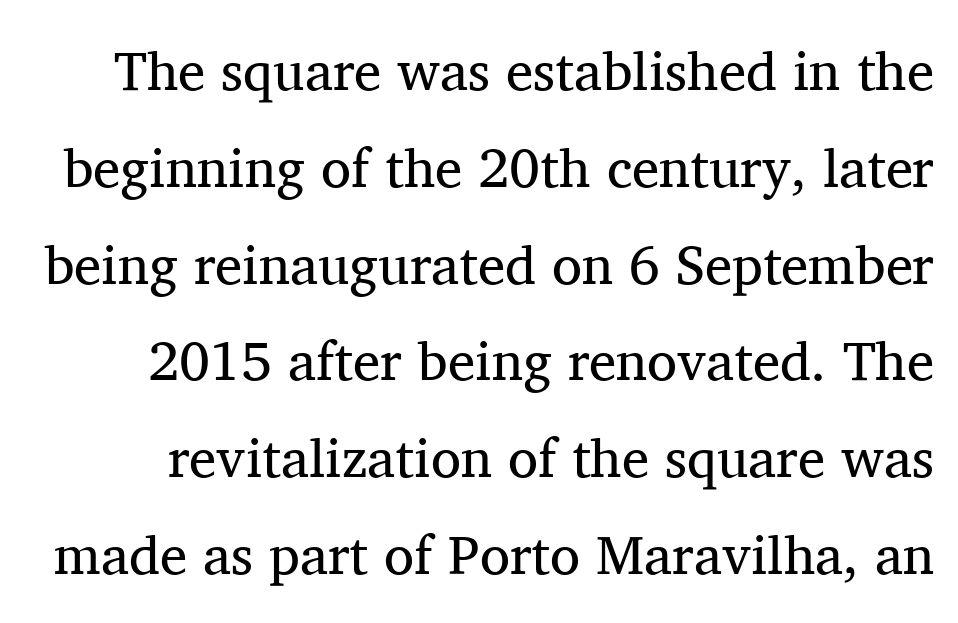
{"serif": "yes", "italic": "no", "bold": "no", "weight": "regular", "width": "normal", "stroke_contrast": "medium", "x_height": "medium", "monospaced": "no", "underline": "no", "line_spacing_ratio": 1.76, "letter_spacing": "normal", "letter_spacing_em": 0.0, "glyph_px": 55}
